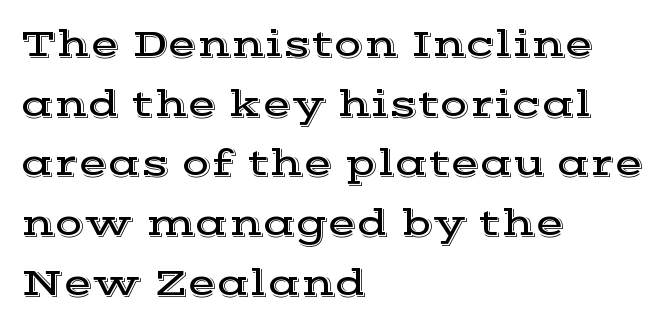
Q: Is the text italic (slanted)? A: No, it is upright.
Q: Is the typeface a serif or a sans-serif typeface? A: Serif.
Q: Is the text underlined? A: No.
Q: How is the paragraph aligned? A: Left-aligned.
Q: Is the spacing between letters normal or unusually wide? A: Normal.
Q: Is the spacing between lines tight, normal or loose? A: Normal.
Q: Width (condensed, normal, or wide)? A: Wide.
Q: x-height? A: Medium.
Q: Monospaced? A: No.
